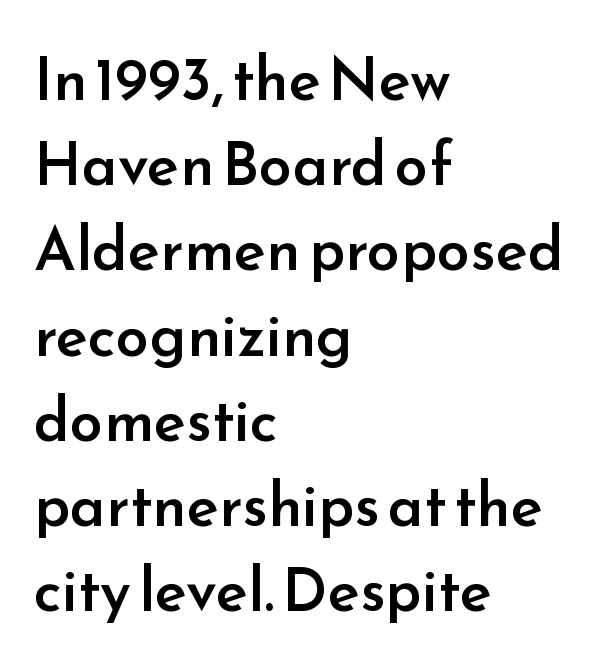
The image shows 60 px semibold sans-serif type, upright; set left-aligned, normal line spacing (1.42x), normal letter spacing, not underlined; low stroke contrast and a small x-height.
